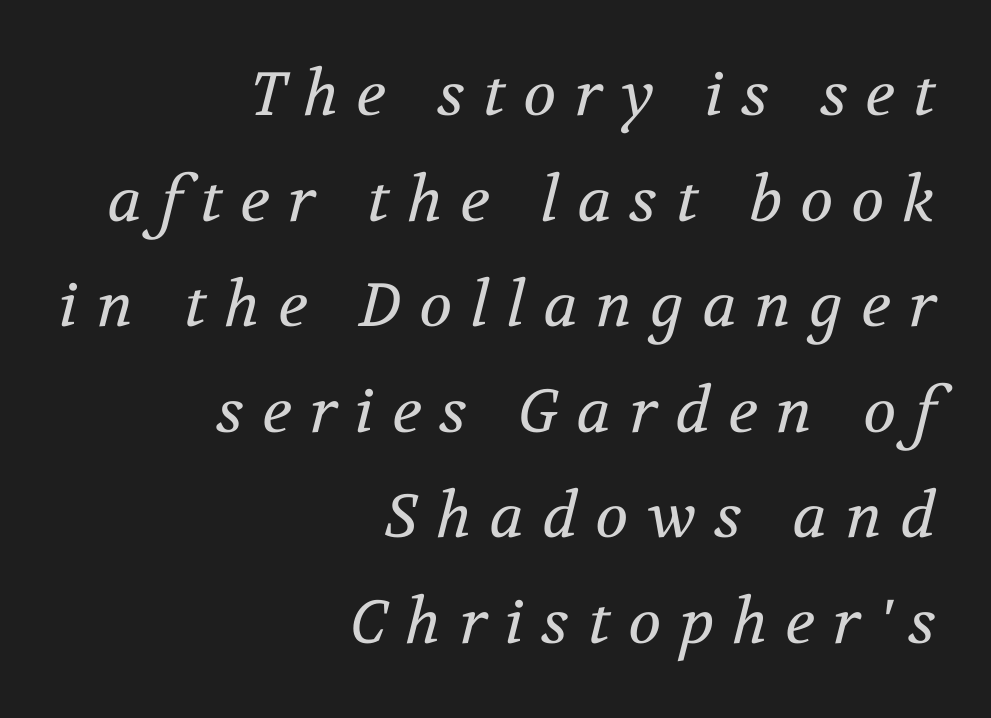
The area under the type is left untouched. Small tapered or slab feet sit at the stroke ends, so this counts as serif. Short and long lines alike share a common ending point at right. Observe the lean: these are italic letterforms. Summary of weight: not heavy and not bold. The gaps between neighbouring characters are conspicuously large.
